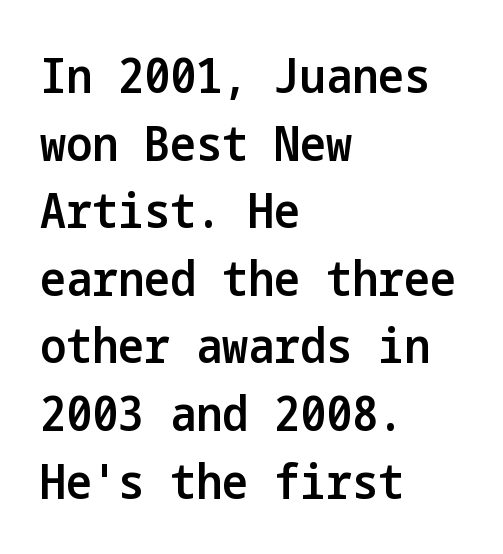
{"serif": "no", "italic": "no", "bold": "semi", "weight": "semibold", "width": "condensed", "stroke_contrast": "low", "x_height": "medium", "underline": "no", "align": "left", "line_spacing": "normal", "line_spacing_ratio": 1.38, "letter_spacing": "normal", "letter_spacing_em": 0.0, "glyph_px": 49}
